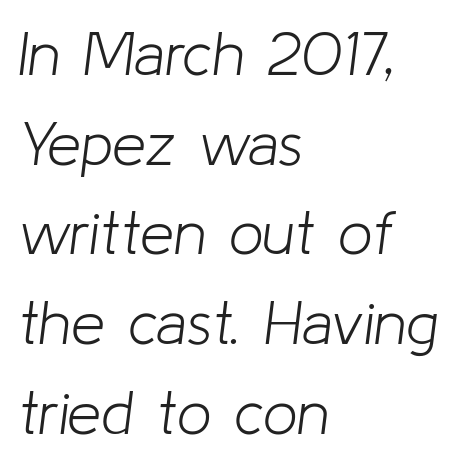
The image shows 61 px light type, italic (leaning right); set left-aligned, normal line spacing (1.47x), normal letter spacing, not underlined; low stroke contrast and a medium x-height.
